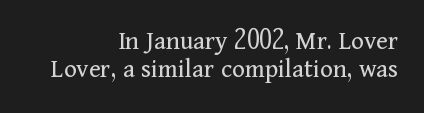
{"italic": "no", "bold": "no", "underline": "no", "align": "right", "line_spacing": "tight", "line_spacing_ratio": 1.05, "letter_spacing": "normal", "letter_spacing_em": 0.0, "glyph_px": 27}
